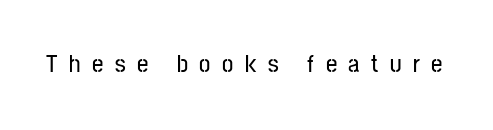
Q: Is the text italic (slanted)? A: No, it is upright.
Q: Is the text underlined? A: No.
Q: Is the spacing between letters normal or unusually wide? A: Unusually wide.
